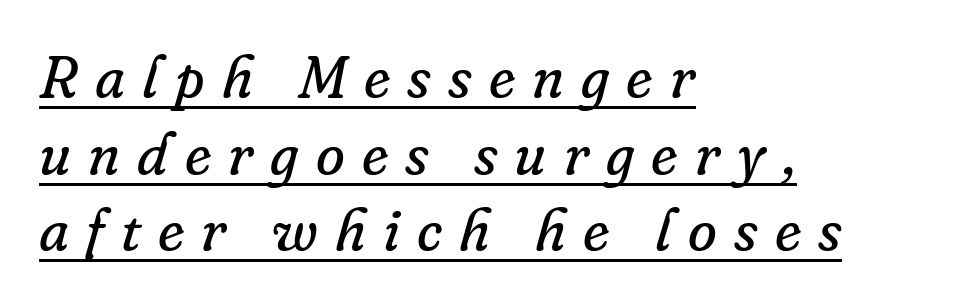
Q: Is the text bold? A: No.
Q: Is the text italic (slanted)? A: Yes, it leans right by about 16 degrees.
Q: Is the typeface a serif or a sans-serif typeface? A: Serif.
Q: Is the text underlined? A: Yes.
Q: How is the paragraph aligned? A: Left-aligned.
Q: Is the spacing between letters normal or unusually wide? A: Unusually wide.
Q: Is the spacing between lines tight, normal or loose? A: Normal.
Q: Width (condensed, normal, or wide)? A: Normal.
Q: Stroke contrast? A: Low.
Q: x-height? A: Small.
Q: Monospaced? A: No.
